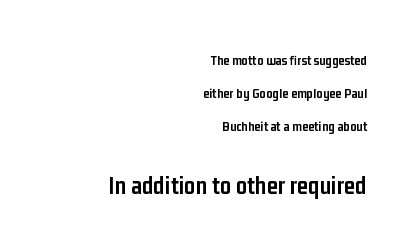
{"italic": "no", "bold": "yes", "underline": "no", "align": "right", "line_spacing": "loose", "line_spacing_ratio": 2.36, "letter_spacing": "normal", "letter_spacing_em": 0.0, "larger_block": "second", "size_ratio": 1.79, "glyph_px": 25}
